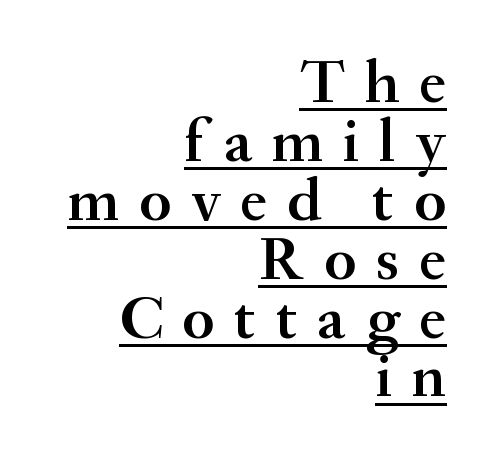
{"serif": "yes", "italic": "no", "bold": "semi", "weight": "semibold", "width": "normal", "stroke_contrast": "medium", "x_height": "small", "monospaced": "no", "underline": "yes", "align": "right", "line_spacing": "tight", "line_spacing_ratio": 0.95, "letter_spacing": "wide", "letter_spacing_em": 0.32, "glyph_px": 62}
